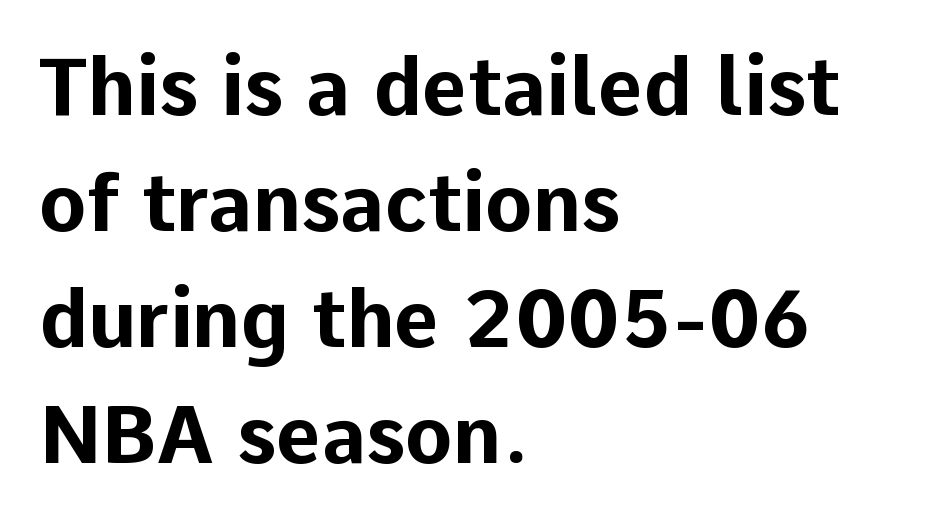
Here the designer chose a conventional face with non-uniform glyph widths. Caption: bold face, heavy strokes. Clear beneath every line of the passage. Unlike italic type, these characters show no tilt at all. The paragraph shown leans on its left margin. Check where the strokes stop: nothing finishes them off — pure sans.
